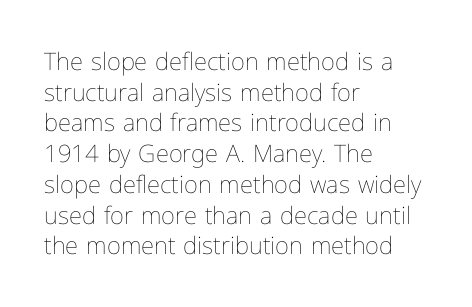
Is the type heavy? It reads as light-to-regular instead. Leftover space on each line is placed entirely after the last word. Characters follow at the spacing the type designer built in. The passage shown stacks its lines at a standard gap.
